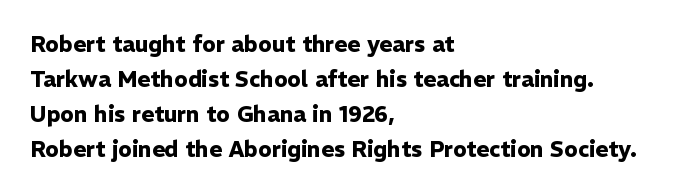
Horizontal bands of white between lines are of average thickness. The rendering keeps characters at their native spacing. Line beginnings align vertically; line endings do not. The font is running at its bold setting. No italicization has been applied; the sample stays upright.
